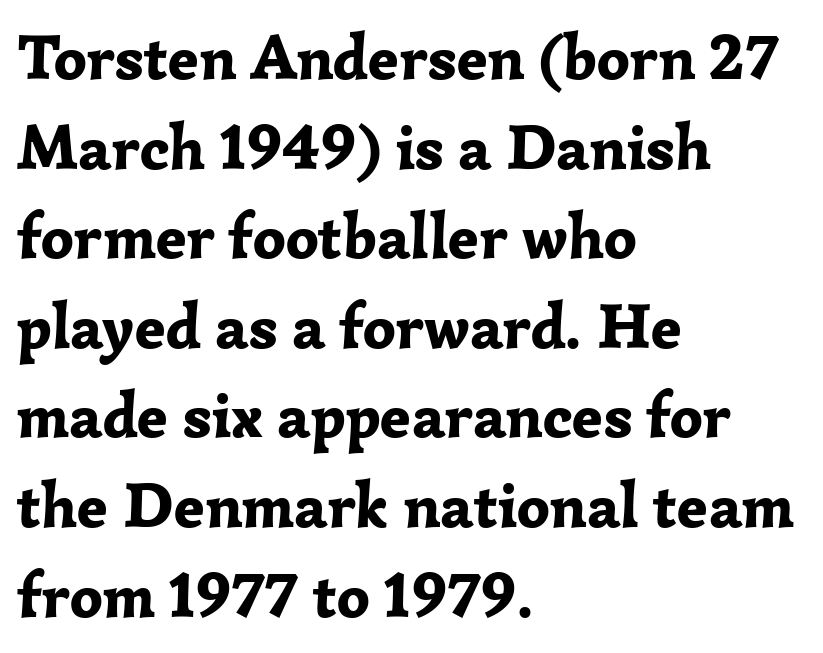
Q: Is the text bold? A: Yes.
Q: Is the text italic (slanted)? A: No, it is upright.
Q: Is the typeface a serif or a sans-serif typeface? A: Serif.
Q: Is the text underlined? A: No.
Q: How is the paragraph aligned? A: Left-aligned.
Q: Is the spacing between letters normal or unusually wide? A: Normal.
Q: Is the spacing between lines tight, normal or loose? A: Normal.
Q: Width (condensed, normal, or wide)? A: Normal.
Q: Stroke contrast? A: Low.
Q: x-height? A: Medium.
Q: Monospaced? A: No.
